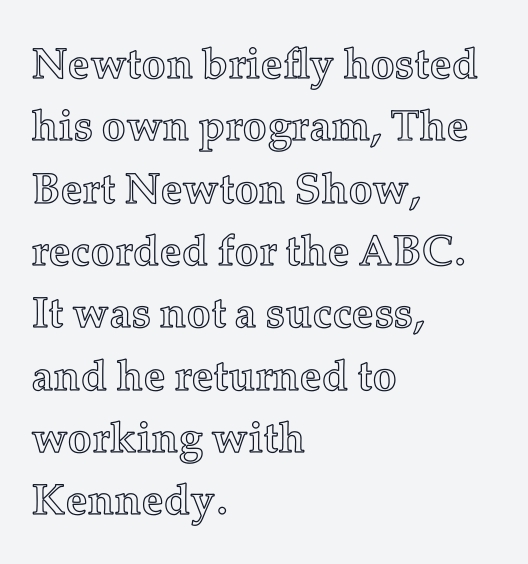
Q: Is the text italic (slanted)? A: No, it is upright.
Q: Is the text underlined? A: No.
Q: How is the paragraph aligned? A: Left-aligned.
Q: Is the spacing between letters normal or unusually wide? A: Normal.
Q: Is the spacing between lines tight, normal or loose? A: Normal.
Q: Width (condensed, normal, or wide)? A: Normal.
Q: x-height? A: Medium.
Q: Monospaced? A: No.
